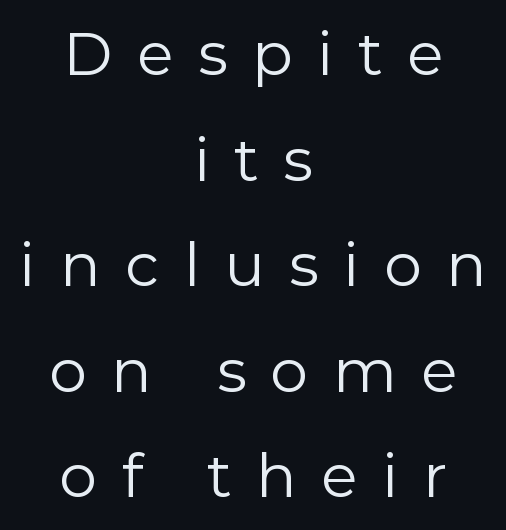
{"serif": "no", "italic": "no", "bold": "no", "weight": "regular", "width": "normal", "stroke_contrast": "low", "x_height": "medium", "monospaced": "no", "underline": "no", "align": "center", "line_spacing_ratio": 1.76, "letter_spacing": "wide", "letter_spacing_em": 0.41, "glyph_px": 60}
